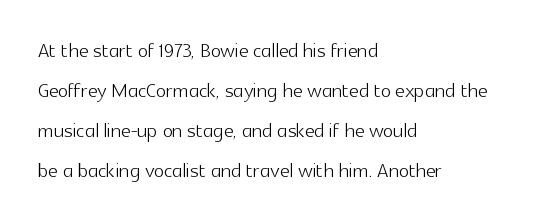
{"italic": "no", "bold": "no", "underline": "no", "align": "left", "line_spacing": "normal", "line_spacing_ratio": 1.48, "letter_spacing": "normal", "letter_spacing_em": 0.0, "glyph_px": 27}
